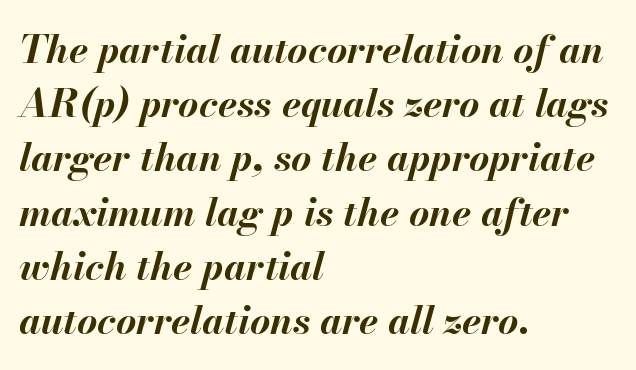
{"italic": "yes", "lean": "right", "slant_degrees": 13, "bold": "yes", "weight": "bold", "width": "normal", "stroke_contrast": "medium", "x_height": "small", "monospaced": "no", "underline": "no", "align": "left", "line_spacing": "normal", "line_spacing_ratio": 1.39, "letter_spacing": "normal", "letter_spacing_em": 0.0, "glyph_px": 39}
